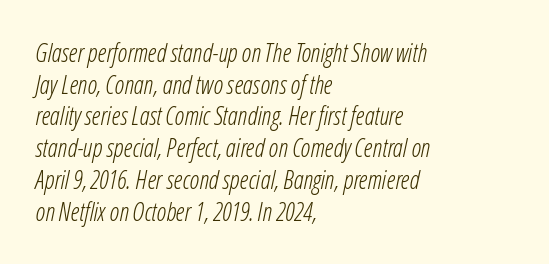
Does extra space separate the letters? No, they use regular spacing. Does the lettering tilt? It does — this is italic. Is the type heavy? It reads as light-to-regular instead. The space directly below the letters is spotless.
